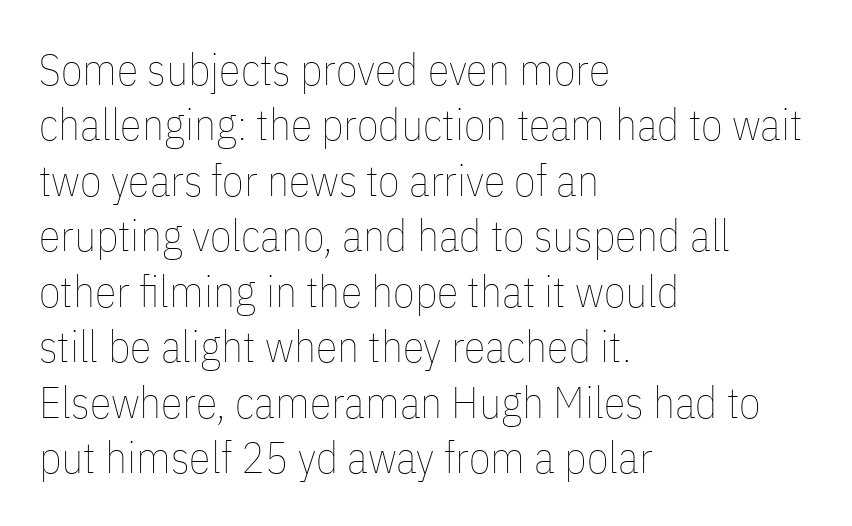
Leading: standard. The lettering stays uniformly vertical, giving the passage a roman look. The baseline area is clear. Honestly, the letter spacing is just normal — you wouldn't notice it. This rendering uses left alignment, leaving the right contour irregular. Looks like regular typesetting: each glyph gets only the width it needs.
